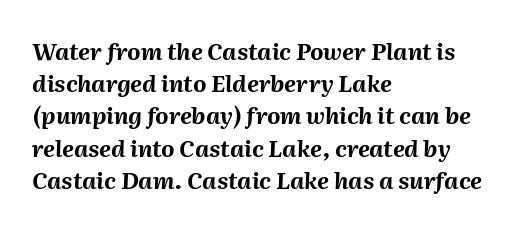
The image shows 23 px bold type, italic (leaning right); set left-aligned, normal line spacing (1.4x), normal letter spacing, not underlined.
